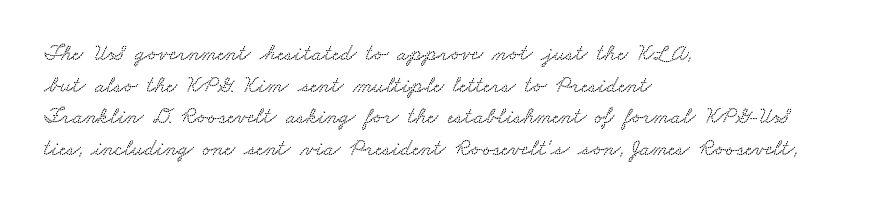
Q: Is the text underlined? A: No.
Q: How is the paragraph aligned? A: Left-aligned.
Q: Is the spacing between letters normal or unusually wide? A: Normal.
Q: Is the spacing between lines tight, normal or loose? A: Normal.
